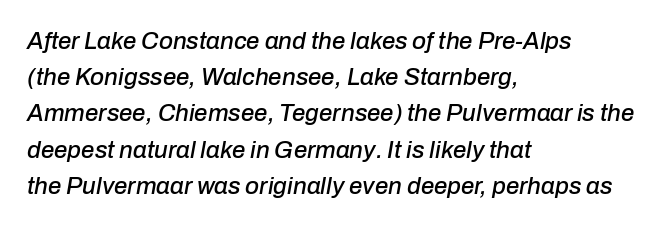
Q: Is the text italic (slanted)? A: Yes, it leans right by about 10 degrees.
Q: Is the text underlined? A: No.
Q: How is the paragraph aligned? A: Left-aligned.
Q: Is the spacing between letters normal or unusually wide? A: Normal.
Q: Is the spacing between lines tight, normal or loose? A: Normal.
